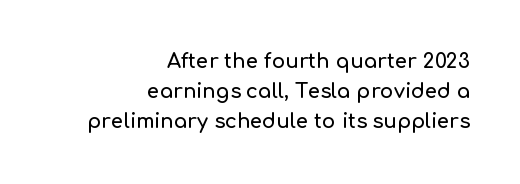
The image shows 20 px text type, upright; set right-aligned, normal line spacing (1.51x), normal letter spacing, not underlined.
